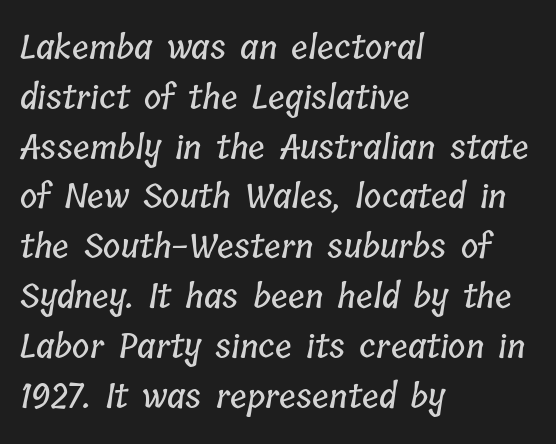
The image shows 33 px condensed type; set left-aligned, normal line spacing (1.51x), normal letter spacing, not underlined; low stroke contrast and a medium x-height.
